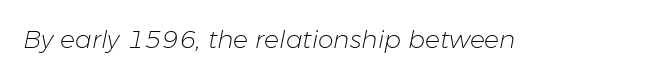
{"italic": "yes", "lean": "right", "slant_degrees": 11, "bold": "no", "underline": "no", "letter_spacing": "normal", "letter_spacing_em": 0.0, "glyph_px": 25}
